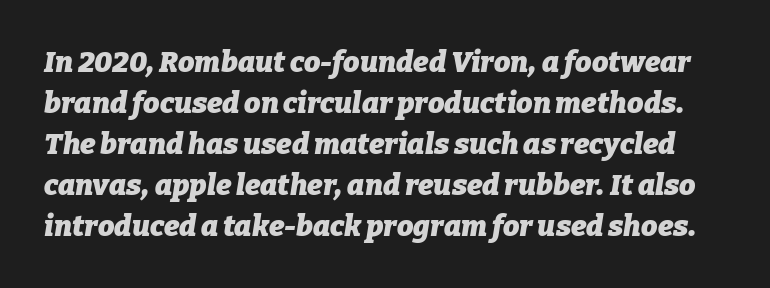
Q: Is the text bold? A: Yes.
Q: Is the text italic (slanted)? A: Yes, it leans right by about 9 degrees.
Q: Is the text underlined? A: No.
Q: Is the spacing between letters normal or unusually wide? A: Normal.
Q: Is the spacing between lines tight, normal or loose? A: Normal.
Q: Width (condensed, normal, or wide)? A: Normal.
Q: Stroke contrast? A: Low.
Q: x-height? A: Medium.
Q: Monospaced? A: No.
